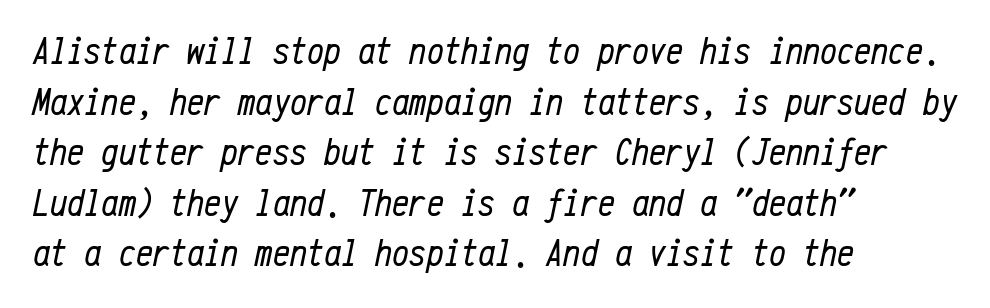
Q: Is the text bold? A: No.
Q: Is the text italic (slanted)? A: Yes, it leans right by about 12 degrees.
Q: Is the text underlined? A: No.
Q: How is the paragraph aligned? A: Left-aligned.
Q: Is the spacing between letters normal or unusually wide? A: Normal.
Q: Is the spacing between lines tight, normal or loose? A: Normal.
Q: Width (condensed, normal, or wide)? A: Condensed.
Q: Stroke contrast? A: Low.
Q: x-height? A: Medium.
Q: Monospaced? A: Yes.
